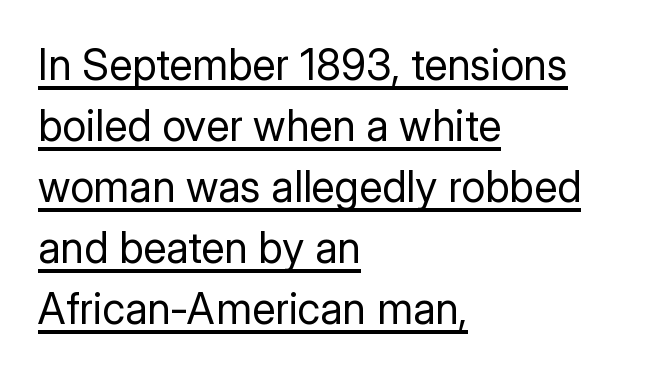
{"serif": "no", "italic": "no", "bold": "no", "weight": "regular", "width": "normal", "stroke_contrast": "low", "x_height": "medium", "monospaced": "no", "underline": "yes", "align": "left", "line_spacing": "normal", "line_spacing_ratio": 1.42, "letter_spacing": "normal", "letter_spacing_em": 0.0, "glyph_px": 43}
